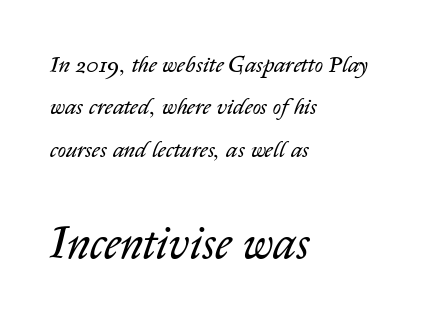
{"italic": "yes", "lean": "right", "slant_degrees": 14, "bold": "no", "weight": "regular", "width": "normal", "stroke_contrast": "low", "x_height": "medium", "monospaced": "no", "underline": "no", "align": "left", "line_spacing_ratio": 1.84, "letter_spacing": "normal", "letter_spacing_em": 0.0, "larger_block": "second", "size_ratio": 2.0, "glyph_px": 46}
